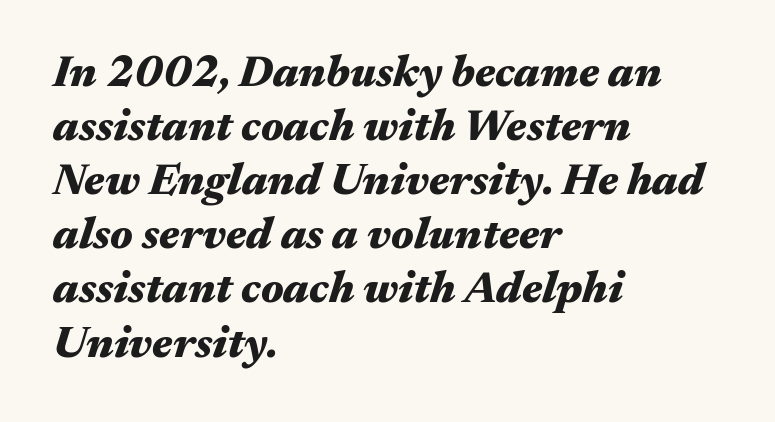
{"italic": "yes", "lean": "right", "slant_degrees": 17, "bold": "yes", "weight": "heavy", "width": "wide", "stroke_contrast": "medium", "x_height": "medium", "monospaced": "no", "underline": "no", "align": "left", "line_spacing_ratio": 1.23, "letter_spacing": "normal", "letter_spacing_em": 0.0, "glyph_px": 44}
